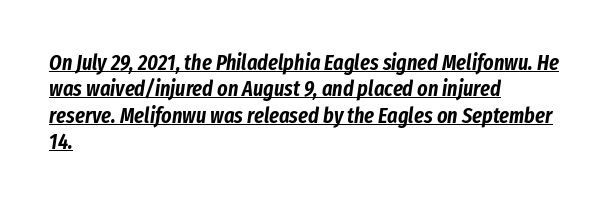
{"italic": "yes", "lean": "right", "slant_degrees": 8, "underline": "yes", "align": "left", "line_spacing_ratio": 1.2, "letter_spacing": "normal", "letter_spacing_em": 0.0, "glyph_px": 22}
